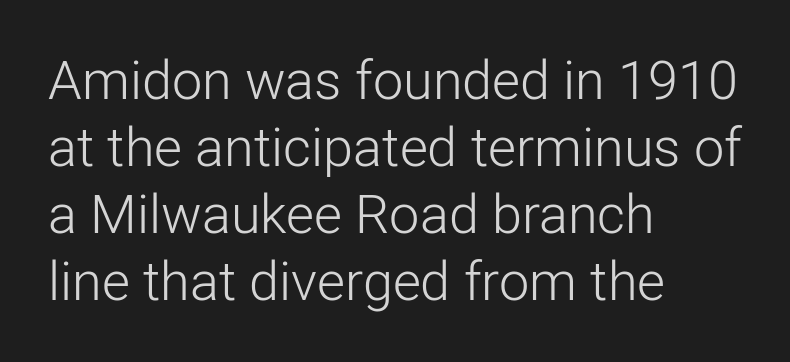
The image shows 54 px light sans-serif type, upright; set left-aligned, line spacing 1.24x, normal letter spacing, not underlined; low stroke contrast and a medium x-height.
